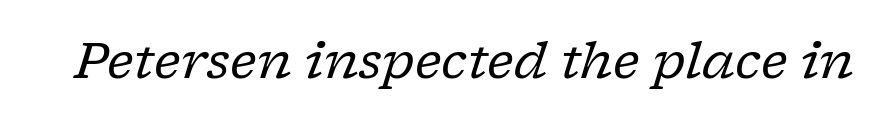
Q: Is the text bold? A: No.
Q: Is the text italic (slanted)? A: Yes, it leans right by about 17 degrees.
Q: Is the typeface a serif or a sans-serif typeface? A: Serif.
Q: Is the text underlined? A: No.
Q: Is the spacing between letters normal or unusually wide? A: Normal.
Q: Width (condensed, normal, or wide)? A: Normal.
Q: Stroke contrast? A: Low.
Q: x-height? A: Medium.
Q: Monospaced? A: No.
